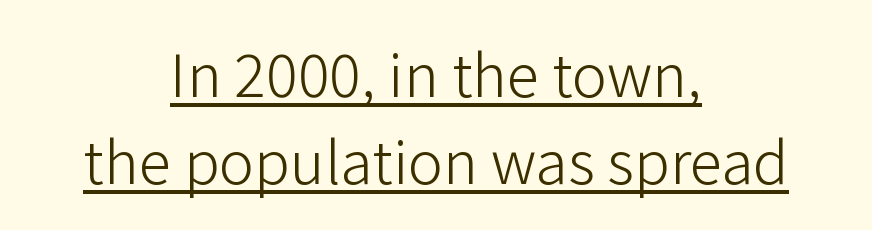
The image shows 59 px light sans-serif type, upright; set centered, normal line spacing (1.48x), normal letter spacing, underlined; low stroke contrast and a medium x-height.
